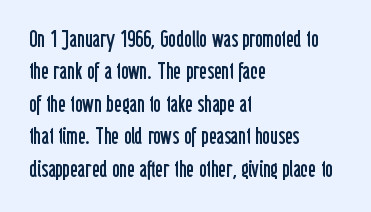
{"italic": "no", "bold": "no", "underline": "no", "align": "left", "line_spacing": "normal", "line_spacing_ratio": 1.41, "letter_spacing": "normal", "letter_spacing_em": 0.0, "glyph_px": 23}
